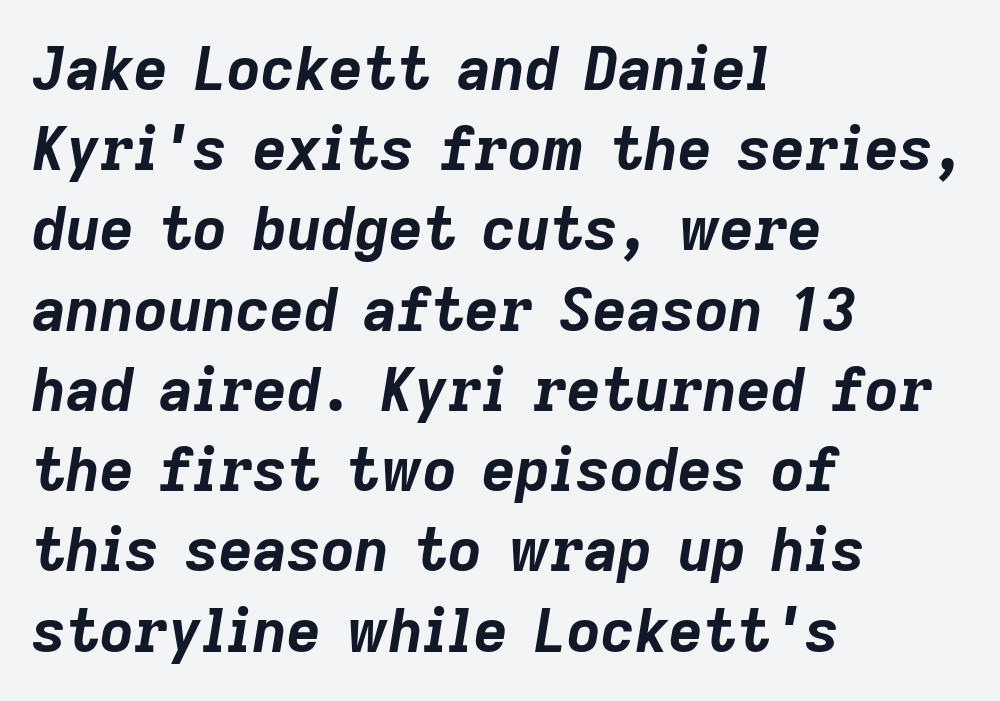
The image shows 59 px bold type, italic (leaning right); set left-aligned, normal line spacing (1.36x), normal letter spacing, not underlined; low stroke contrast and a medium x-height.
